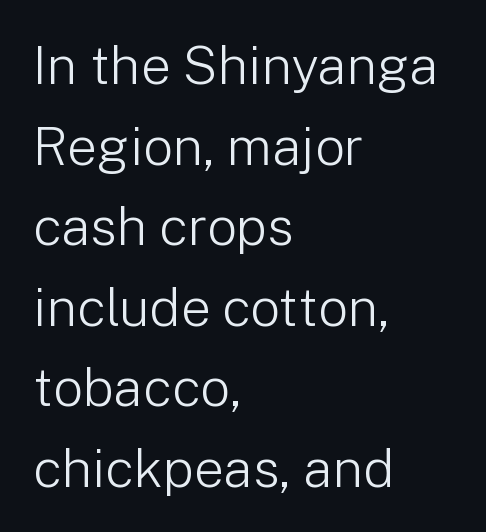
{"serif": "no", "italic": "no", "bold": "no", "weight": "light", "width": "normal", "stroke_contrast": "low", "x_height": "medium", "monospaced": "no", "underline": "no", "align": "left", "line_spacing": "normal", "line_spacing_ratio": 1.52, "letter_spacing": "normal", "letter_spacing_em": 0.0, "glyph_px": 53}
